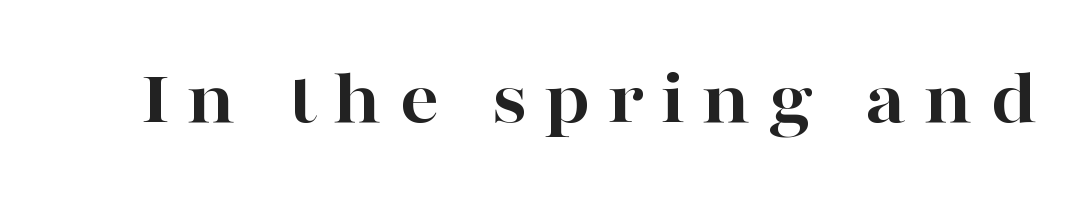
Is this a fixed-width face? No — the glyphs have proportional, varying widths. Here the glyphs are tracked loosely, breaking word shapes into spaced letters. These words are printed bold, with thick strokes throughout. Old-style or modern, the face here clearly has serifs. The area under the type is left untouched.
